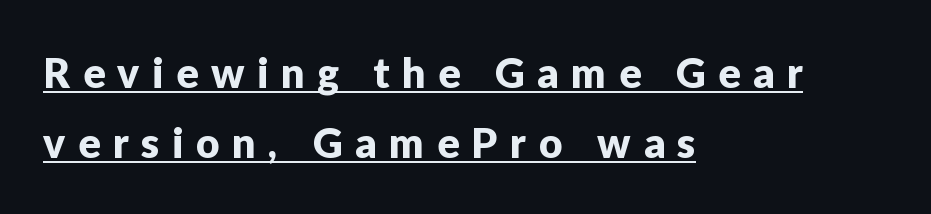
Q: Is the text italic (slanted)? A: No, it is upright.
Q: Is the typeface a serif or a sans-serif typeface? A: Sans-serif.
Q: Is the text underlined? A: Yes.
Q: How is the paragraph aligned? A: Left-aligned.
Q: Is the spacing between letters normal or unusually wide? A: Unusually wide.
Q: Width (condensed, normal, or wide)? A: Normal.
Q: Stroke contrast? A: Low.
Q: x-height? A: Medium.
Q: Monospaced? A: No.
